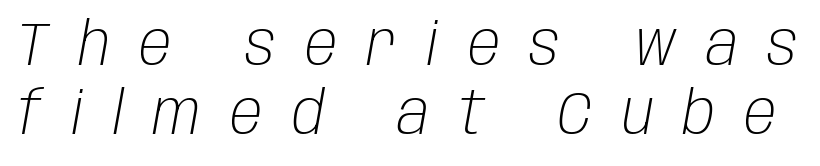
The image shows 60 px light, condensed type, italic (leaning right); set tight line spacing (1.15x), unusually wide letter spacing (+0.49 em), not underlined; low stroke contrast and a large x-height.
